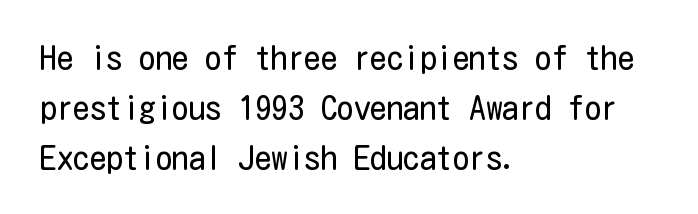
{"serif": "no", "italic": "no", "bold": "no", "weight": "regular", "width": "condensed", "stroke_contrast": "low", "x_height": "medium", "underline": "no", "align": "left", "line_spacing": "normal", "line_spacing_ratio": 1.51, "letter_spacing": "normal", "letter_spacing_em": 0.0, "glyph_px": 33}
